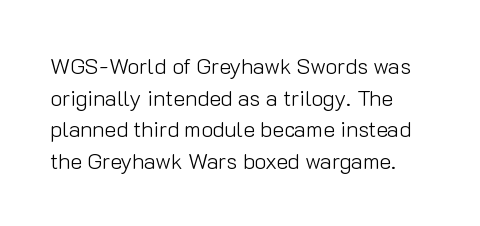
The image shows 22 px text type, upright; set normal line spacing (1.44x), normal letter spacing, not underlined.
